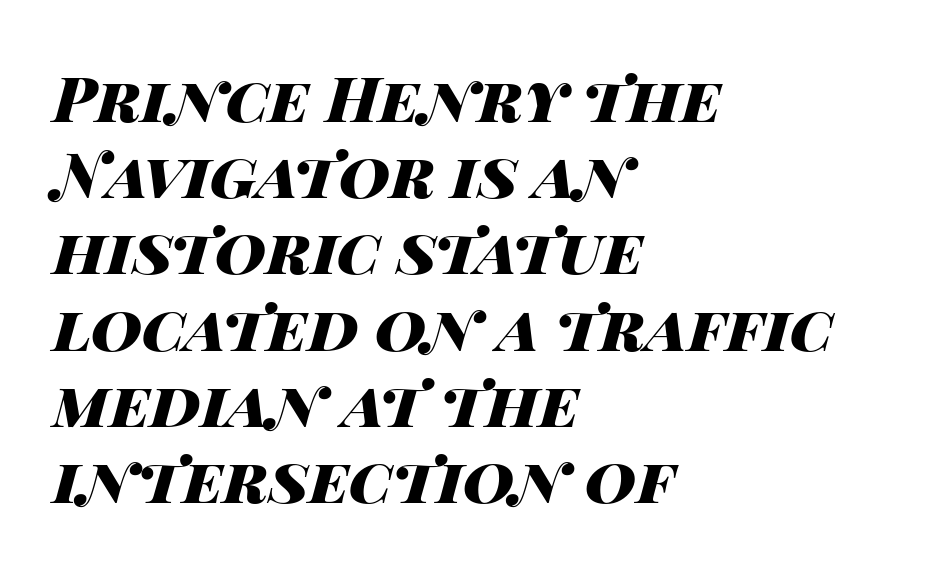
Q: Is the text bold? A: Yes.
Q: Is the text italic (slanted)? A: Yes, it leans right by about 14 degrees.
Q: Is the text underlined? A: No.
Q: How is the paragraph aligned? A: Left-aligned.
Q: Is the spacing between letters normal or unusually wide? A: Normal.
Q: Width (condensed, normal, or wide)? A: Wide.
Q: Stroke contrast? A: High.
Q: x-height? A: Large.
Q: Monospaced? A: No.
